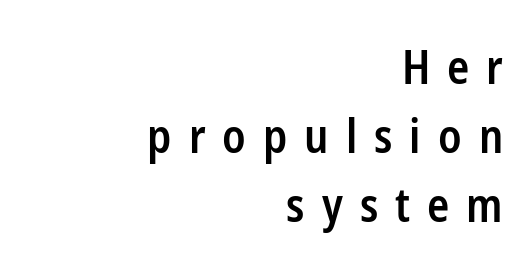
{"serif": "no", "italic": "no", "bold": "semi", "weight": "semibold", "width": "condensed", "stroke_contrast": "low", "x_height": "medium", "monospaced": "no", "underline": "no", "align": "right", "line_spacing": "normal", "line_spacing_ratio": 1.5, "letter_spacing": "wide", "letter_spacing_em": 0.37, "glyph_px": 46}
